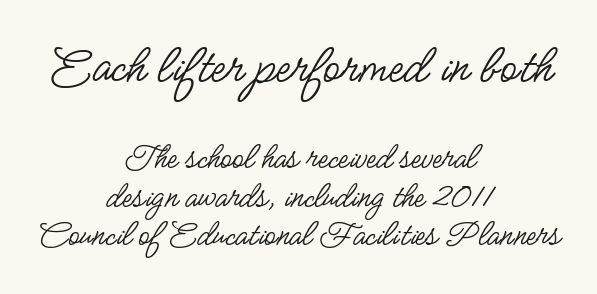
{"serif": "no", "bold": "no", "weight": "regular", "width": "condensed", "stroke_contrast": "low", "x_height": "small", "monospaced": "no", "underline": "no", "align": "center", "line_spacing": "tight", "line_spacing_ratio": 1.04, "letter_spacing": "normal", "letter_spacing_em": 0.0, "larger_block": "first", "size_ratio": 1.49, "glyph_px": 55}
